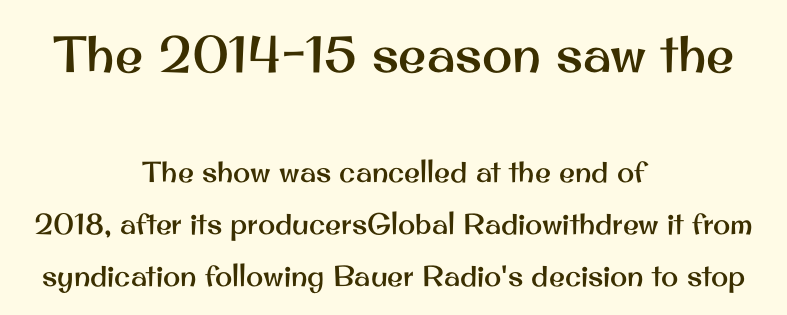
{"serif": "no", "italic": "no", "width": "normal", "stroke_contrast": "medium", "x_height": "small", "monospaced": "no", "underline": "no", "align": "center", "line_spacing_ratio": 1.79, "letter_spacing": "normal", "letter_spacing_em": 0.0, "larger_block": "first", "size_ratio": 1.76, "glyph_px": 51}
